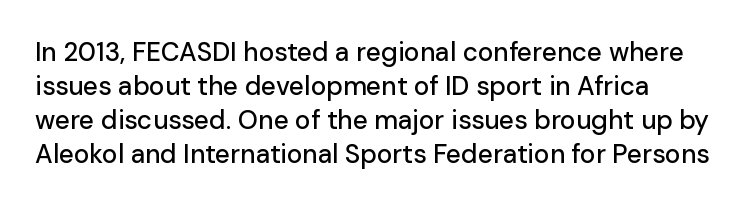
Q: Is the text italic (slanted)? A: No, it is upright.
Q: Is the text underlined? A: No.
Q: Is the spacing between letters normal or unusually wide? A: Normal.
Q: Is the spacing between lines tight, normal or loose? A: Normal.
